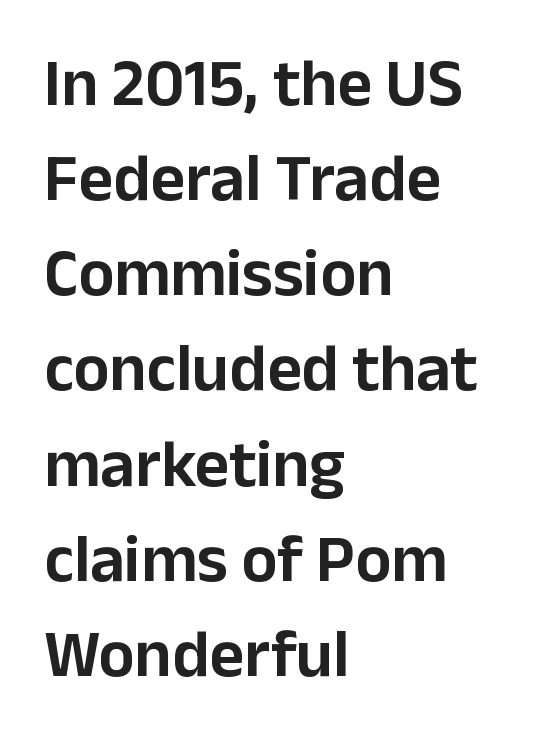
The image shows 67 px sans-serif type, upright; set left-aligned, normal line spacing (1.42x), normal letter spacing, not underlined; low stroke contrast and a medium x-height.
